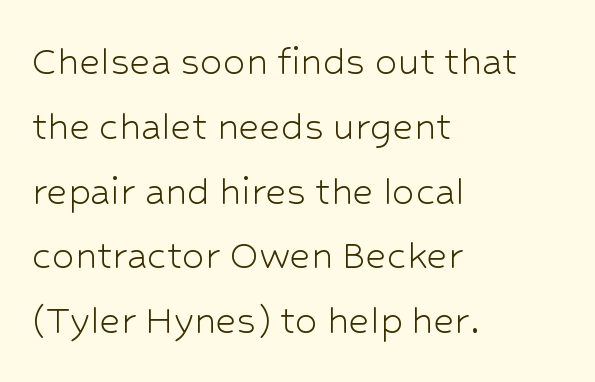
Q: Is the text bold? A: No.
Q: Is the text italic (slanted)? A: No, it is upright.
Q: Is the typeface a serif or a sans-serif typeface? A: Sans-serif.
Q: Is the text underlined? A: No.
Q: How is the paragraph aligned? A: Left-aligned.
Q: Is the spacing between letters normal or unusually wide? A: Normal.
Q: Is the spacing between lines tight, normal or loose? A: Normal.
Q: Width (condensed, normal, or wide)? A: Normal.
Q: Stroke contrast? A: Low.
Q: x-height? A: Medium.
Q: Monospaced? A: No.
